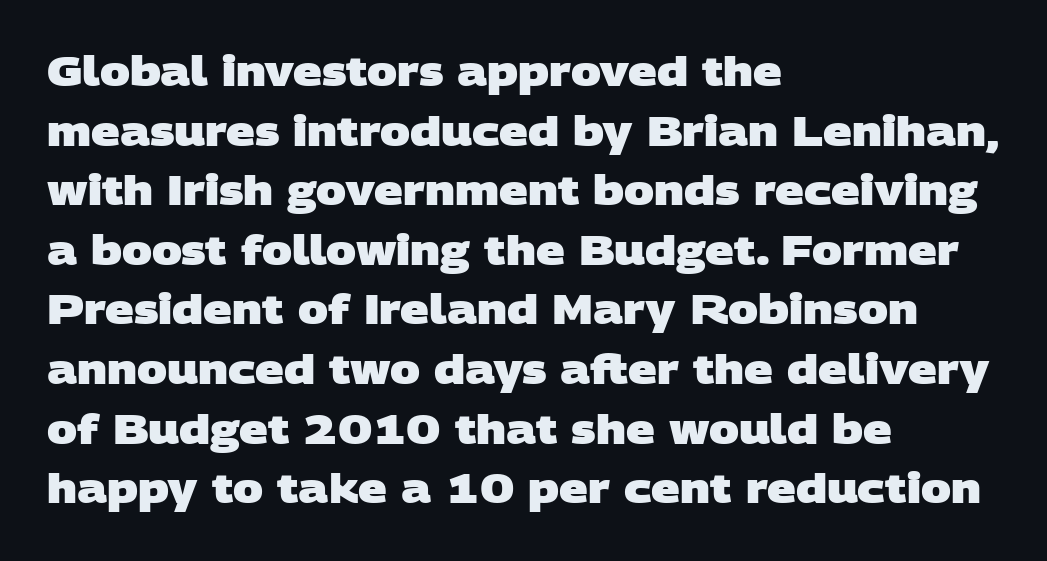
The image shows 40 px heavy, wide sans-serif type; set left-aligned, normal line spacing (1.49x), normal letter spacing, not underlined; low stroke contrast and a large x-height.
